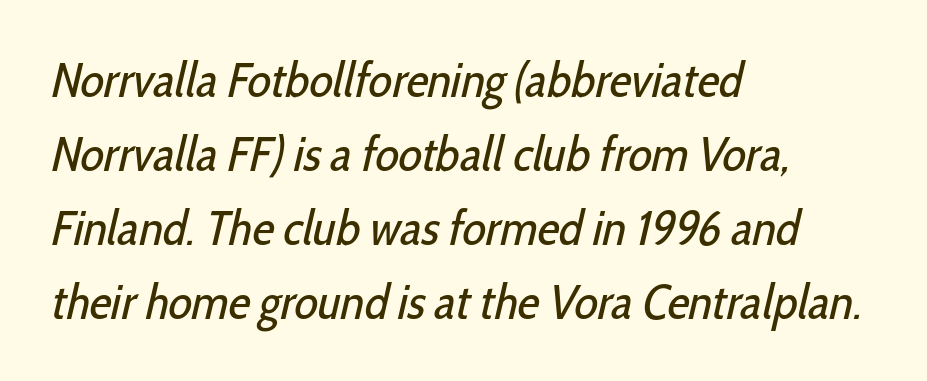
The image shows 49 px regular-weight, condensed sans-serif type; set left-aligned, normal line spacing (1.51x), normal letter spacing, not underlined; low stroke contrast and a medium x-height.
